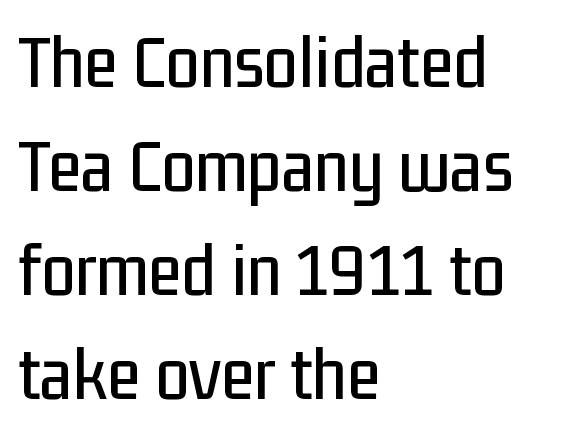
The image shows 77 px condensed sans-serif type, upright; set left-aligned, normal line spacing (1.35x), normal letter spacing, not underlined; low stroke contrast and a medium x-height.
